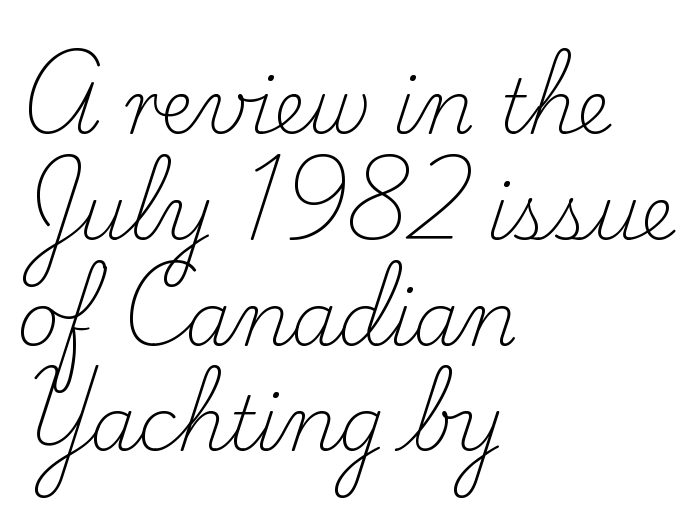
{"serif": "yes", "bold": "no", "weight": "light", "width": "normal", "stroke_contrast": "low", "x_height": "small", "monospaced": "no", "underline": "no", "align": "left", "line_spacing": "normal", "line_spacing_ratio": 1.43, "letter_spacing": "normal", "letter_spacing_em": 0.0, "glyph_px": 74}
